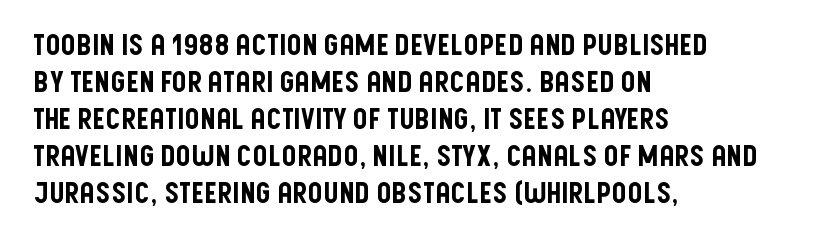
The letters carry no serifs — their stems end cleanly without finishing strokes. These lines sit exactly where default settings would place them. Do the letters lean? They stand straight. Observe the ordinary spacing: letters are neighbours, not strangers.
